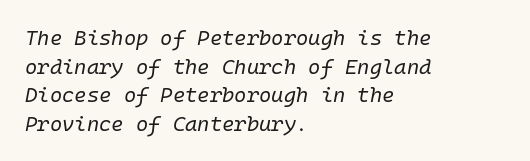
{"italic": "yes", "lean": "right", "slant_degrees": 10, "bold": "no", "underline": "no", "align": "left", "line_spacing": "normal", "line_spacing_ratio": 1.36, "letter_spacing": "normal", "letter_spacing_em": 0.0, "glyph_px": 21}
